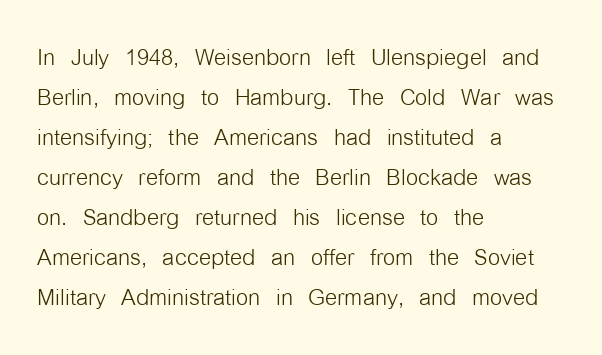
The setting favours the left margin, as ordinary paragraphs usually do. The typeface chosen for these lines omits serifs. Nobody touched the tracking dial on this one. No heavy texture on the line: the type isn't bold. Do the characters align in a grid? No, the font is proportional. Evenly set lines give the paragraph a standard silhouette.
